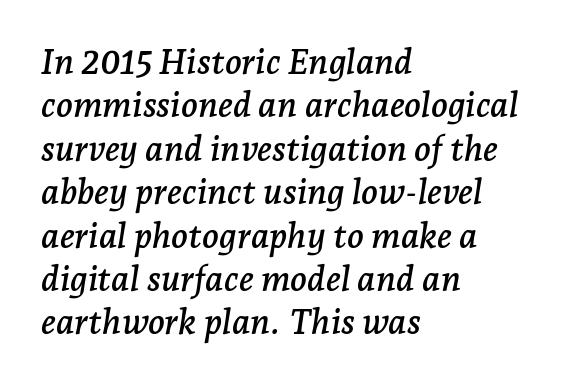
A typesetter would call this proportional, since set widths differ per character. Anything drawn beneath the words? Only blank space. To sum up the face: it has serifs. It's the slanting kind of type. Does the copy run flush right? No — it runs flush left. Letter spacing: default.
